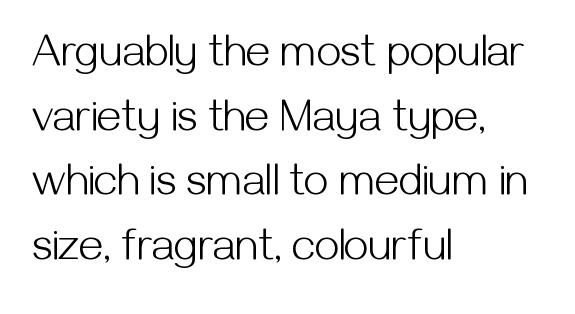
{"serif": "no", "italic": "no", "bold": "no", "weight": "light", "width": "normal", "stroke_contrast": "medium", "x_height": "medium", "monospaced": "no", "underline": "no", "align": "left", "line_spacing": "normal", "line_spacing_ratio": 1.47, "letter_spacing": "normal", "letter_spacing_em": 0.0, "glyph_px": 44}
